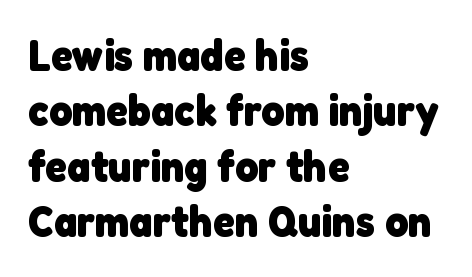
Q: Is the text bold? A: Yes.
Q: Is the typeface a serif or a sans-serif typeface? A: Sans-serif.
Q: Is the text underlined? A: No.
Q: How is the paragraph aligned? A: Left-aligned.
Q: Is the spacing between letters normal or unusually wide? A: Normal.
Q: Is the spacing between lines tight, normal or loose? A: Normal.
Q: Width (condensed, normal, or wide)? A: Normal.
Q: Stroke contrast? A: Low.
Q: x-height? A: Medium.
Q: Monospaced? A: No.
